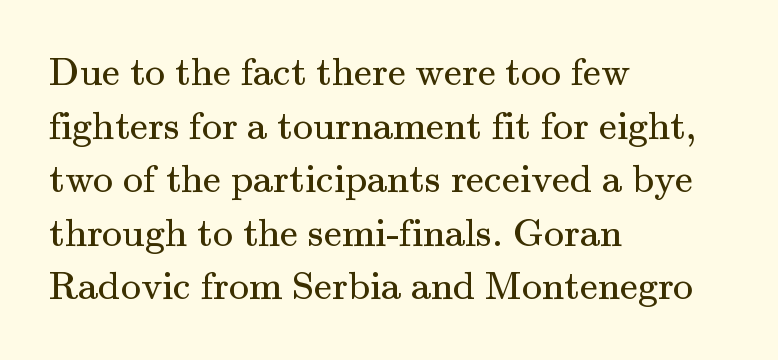
{"serif": "yes", "italic": "no", "bold": "no", "weight": "regular", "width": "normal", "stroke_contrast": "medium", "x_height": "small", "monospaced": "no", "underline": "no", "align": "left", "line_spacing": "normal", "line_spacing_ratio": 1.34, "letter_spacing": "normal", "letter_spacing_em": 0.0, "glyph_px": 40}
